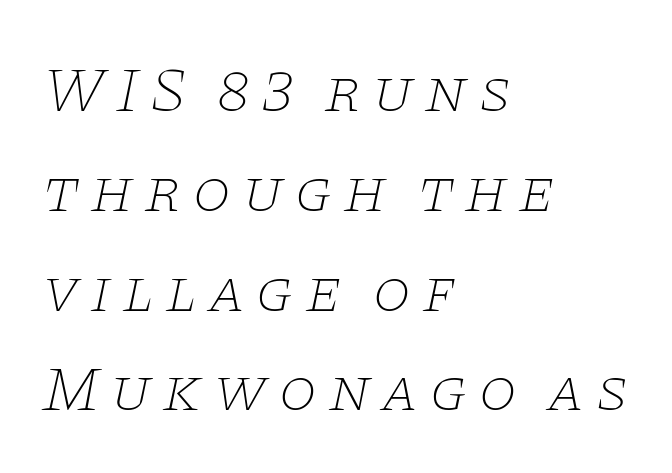
The image shows 62 px thin, wide serif type, italic (leaning right); set left-aligned, normal line spacing (1.61x), not underlined; low stroke contrast and a large x-height.
